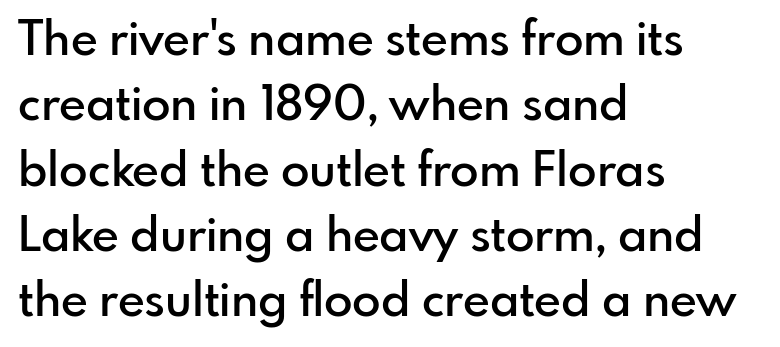
The image shows 47 px semibold sans-serif type, upright; set left-aligned, normal line spacing (1.39x), normal letter spacing, not underlined; low stroke contrast and a small x-height.
